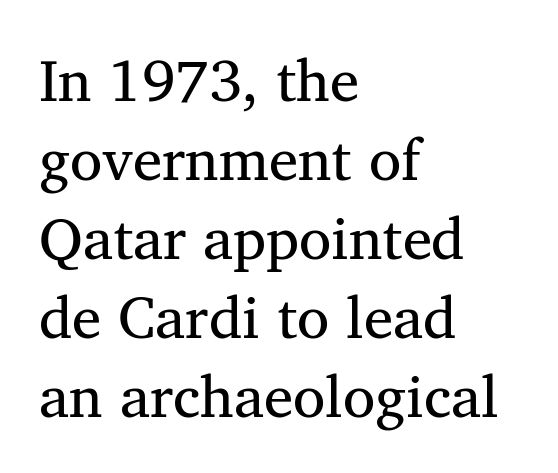
The passage shown is typed in a proportional face where columns would drift. Reading down the column, the eye jumps a familiar distance to each next line. The words here are not underlined. Standard letterfit; no display-style spreading of the glyphs.
